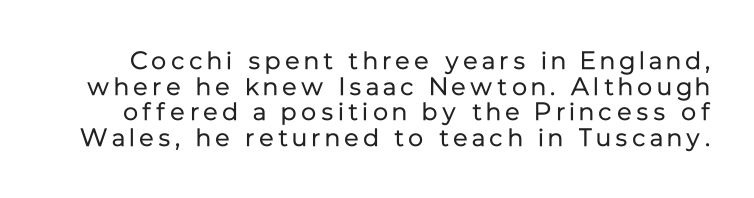
Q: Is the text bold? A: No.
Q: Is the text italic (slanted)? A: No, it is upright.
Q: Is the text underlined? A: No.
Q: Is the spacing between lines tight, normal or loose? A: Tight.
